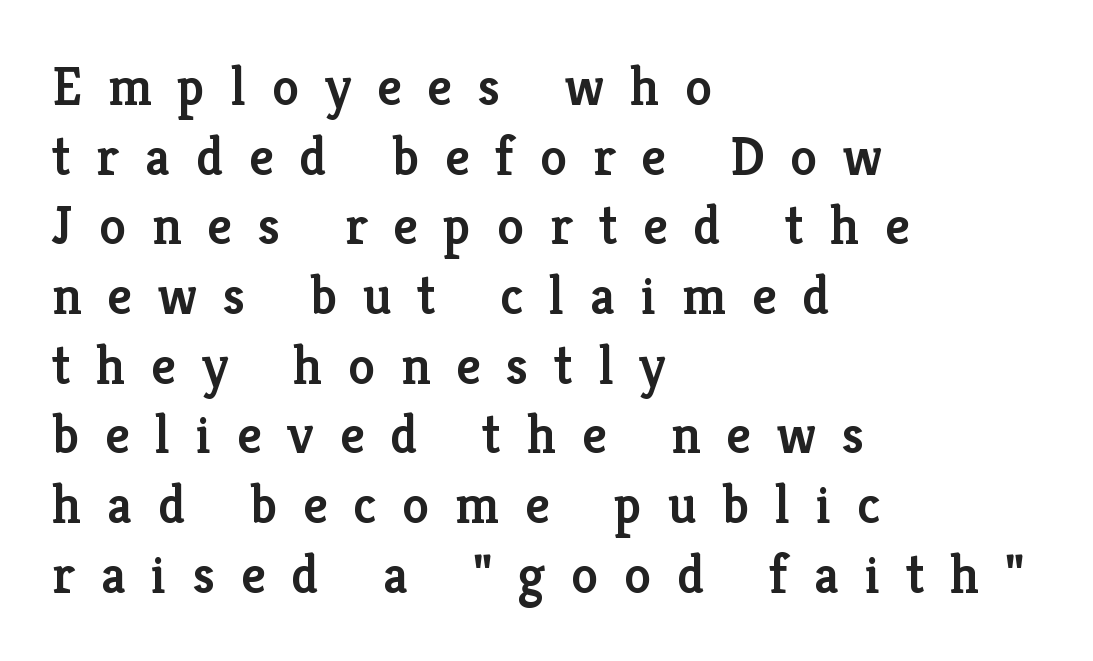
A typesetter would call this proportional, since set widths differ per character. This sample uses an upright cut, with every glyph sitting square on the baseline. This sample uses expanded letter spacing, leaving extra air between glyphs. Plain, unruled lines of type. The letters carry serifs — small finishing strokes at the ends of their stems.
